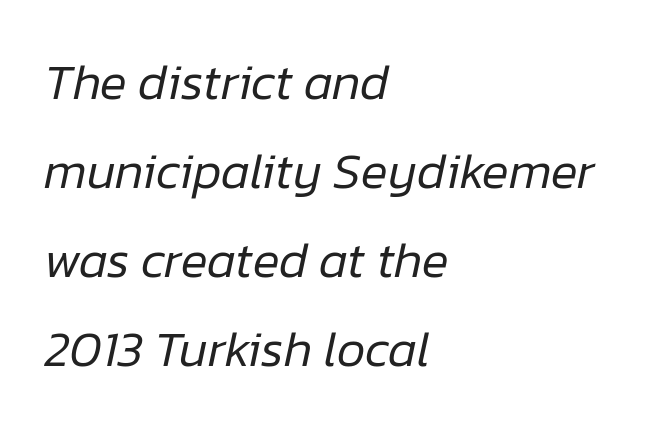
The image shows 50 px regular-weight type, italic (leaning right); set left-aligned, line spacing 1.78x, normal letter spacing, not underlined; low stroke contrast and a medium x-height.
